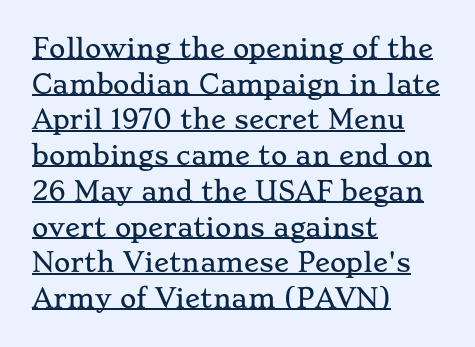
{"italic": "no", "underline": "yes", "align": "left", "line_spacing": "normal", "line_spacing_ratio": 1.43, "letter_spacing": "normal", "letter_spacing_em": 0.0, "glyph_px": 25}
